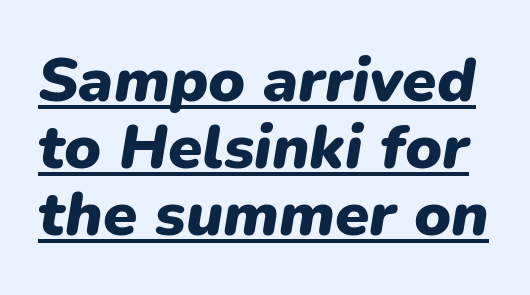
Q: Is the text bold? A: Yes.
Q: Is the text italic (slanted)? A: Yes, it leans right by about 9 degrees.
Q: Is the text underlined? A: Yes.
Q: Is the spacing between letters normal or unusually wide? A: Normal.
Q: Is the spacing between lines tight, normal or loose? A: Tight.
Q: Width (condensed, normal, or wide)? A: Normal.
Q: Stroke contrast? A: Low.
Q: x-height? A: Medium.
Q: Monospaced? A: No.
